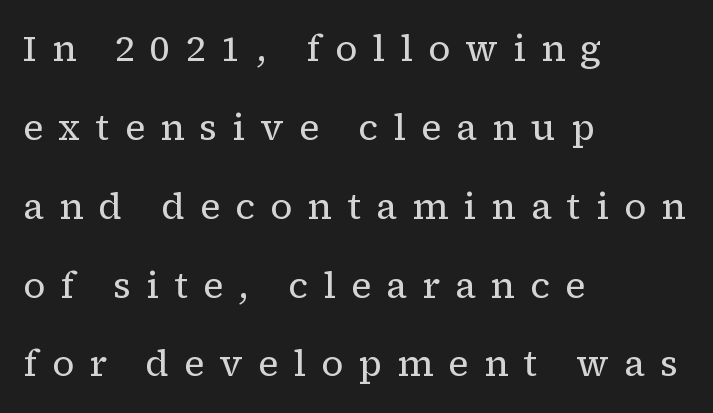
The rendering uses a large line-height, opening up the rows. The strokes are not fattened; the text isn't bold. You can tell it's not italic because the verticals are truly vertical. These lines have a slow, spaced-out rhythm from letter to letter. Do the characters align in a grid? No, the font is proportional. The typeface chosen for these lines features serifs.
